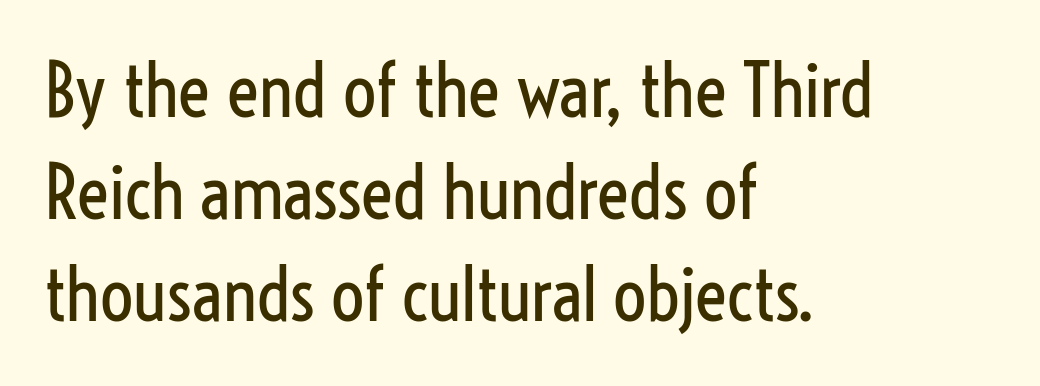
Q: Is the text bold? A: No.
Q: Is the text italic (slanted)? A: No, it is upright.
Q: Is the typeface a serif or a sans-serif typeface? A: Sans-serif.
Q: Is the text underlined? A: No.
Q: How is the paragraph aligned? A: Left-aligned.
Q: Is the spacing between letters normal or unusually wide? A: Normal.
Q: Is the spacing between lines tight, normal or loose? A: Normal.
Q: Width (condensed, normal, or wide)? A: Condensed.
Q: Stroke contrast? A: Low.
Q: x-height? A: Medium.
Q: Monospaced? A: No.
